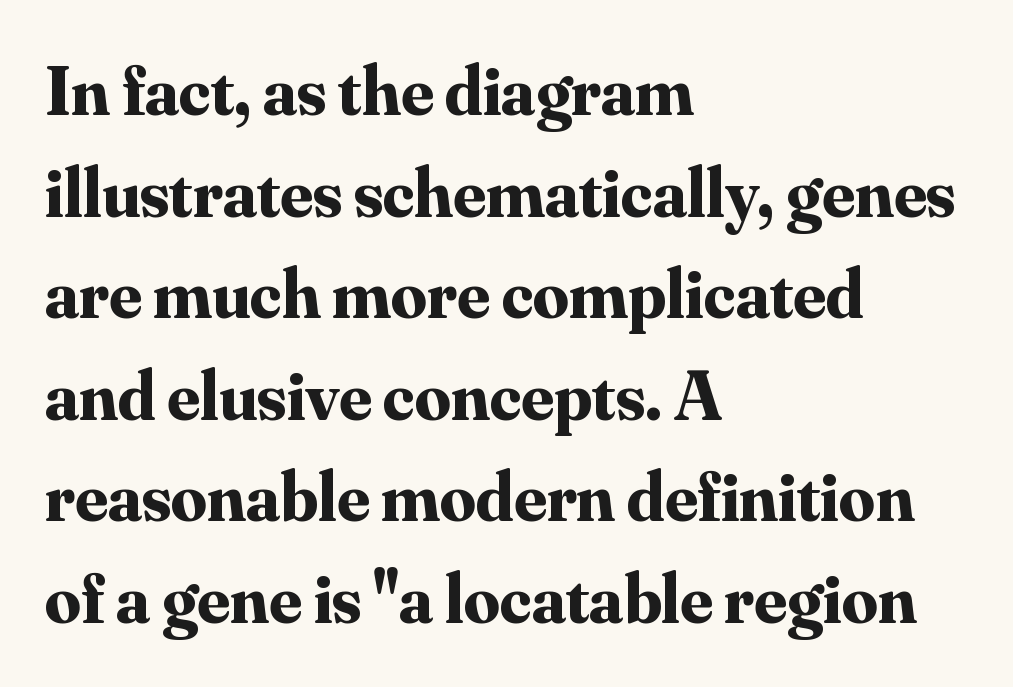
Q: Is the text bold? A: Yes.
Q: Is the text italic (slanted)? A: No, it is upright.
Q: Is the typeface a serif or a sans-serif typeface? A: Serif.
Q: Is the text underlined? A: No.
Q: How is the paragraph aligned? A: Left-aligned.
Q: Is the spacing between letters normal or unusually wide? A: Normal.
Q: Is the spacing between lines tight, normal or loose? A: Normal.
Q: Width (condensed, normal, or wide)? A: Normal.
Q: Stroke contrast? A: Medium.
Q: x-height? A: Small.
Q: Monospaced? A: No.
